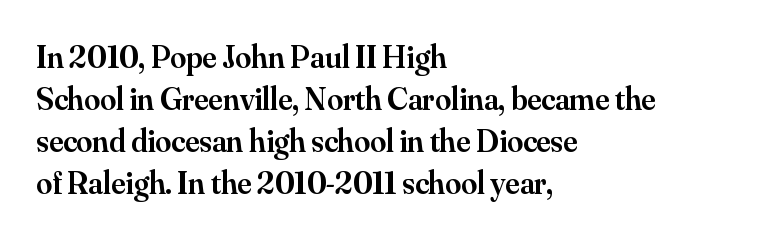
The image shows 32 px semibold serif type, upright; set left-aligned, normal line spacing (1.31x), normal letter spacing, not underlined; medium stroke contrast and a small x-height.
